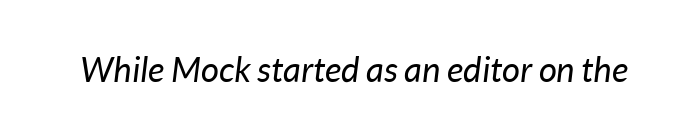
The image shows 35 px regular-weight type, italic (leaning right); set normal letter spacing, not underlined; low stroke contrast and a medium x-height.
